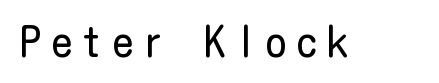
The image shows 42 px regular-weight, condensed sans-serif type, upright; set unusually wide letter spacing (+0.23 em), not underlined; low stroke contrast and a medium x-height.
